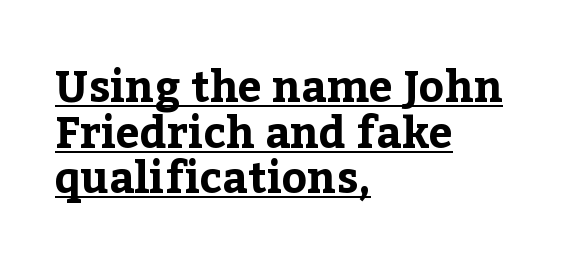
Q: Is the text bold? A: Yes.
Q: Is the text italic (slanted)? A: No, it is upright.
Q: Is the typeface a serif or a sans-serif typeface? A: Serif.
Q: Is the text underlined? A: Yes.
Q: How is the paragraph aligned? A: Left-aligned.
Q: Is the spacing between letters normal or unusually wide? A: Normal.
Q: Is the spacing between lines tight, normal or loose? A: Tight.
Q: Width (condensed, normal, or wide)? A: Normal.
Q: Stroke contrast? A: Low.
Q: x-height? A: Medium.
Q: Monospaced? A: No.
